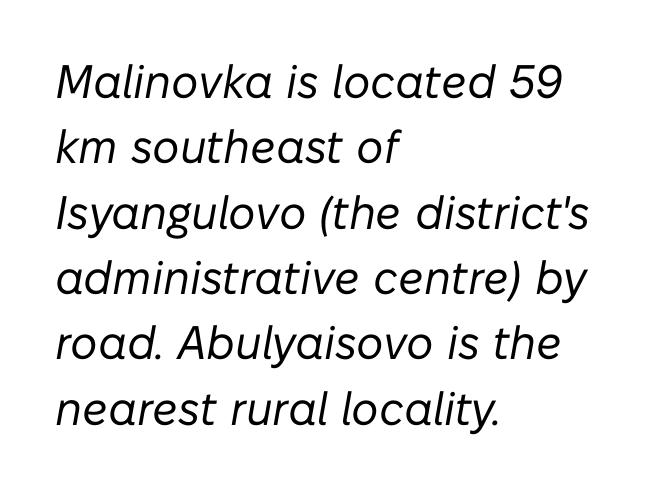
The image shows 47 px regular-weight type, italic (leaning right); set left-aligned, normal line spacing (1.39x), normal letter spacing, not underlined; low stroke contrast and a medium x-height.
